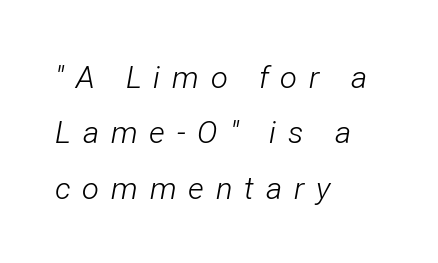
{"italic": "yes", "lean": "right", "slant_degrees": 12, "bold": "no", "weight": "light", "width": "condensed", "stroke_contrast": "low", "x_height": "medium", "monospaced": "no", "underline": "no", "align": "left", "line_spacing_ratio": 1.79, "letter_spacing": "wide", "letter_spacing_em": 0.38, "glyph_px": 31}
